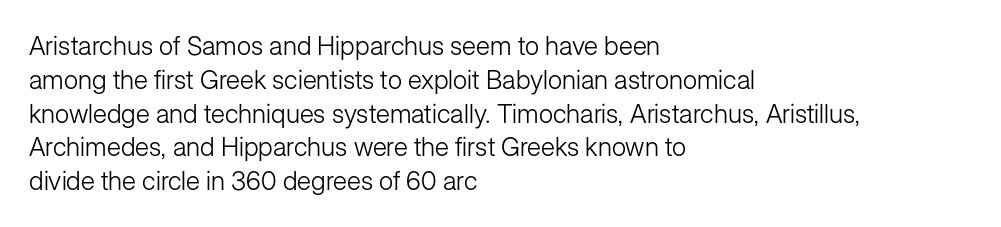
{"italic": "no", "bold": "no", "underline": "no", "align": "left", "line_spacing": "normal", "line_spacing_ratio": 1.3, "letter_spacing": "normal", "letter_spacing_em": 0.0, "glyph_px": 26}
